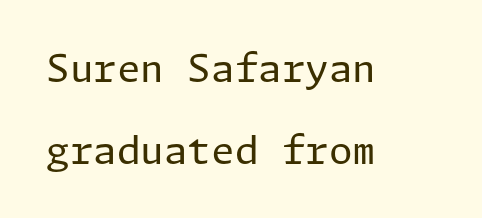
Q: Is the text bold? A: No.
Q: Is the text italic (slanted)? A: No, it is upright.
Q: Is the typeface a serif or a sans-serif typeface? A: Sans-serif.
Q: Is the text underlined? A: No.
Q: How is the paragraph aligned? A: Left-aligned.
Q: Is the spacing between letters normal or unusually wide? A: Normal.
Q: Is the spacing between lines tight, normal or loose? A: Loose.
Q: Width (condensed, normal, or wide)? A: Normal.
Q: Stroke contrast? A: Low.
Q: x-height? A: Medium.
